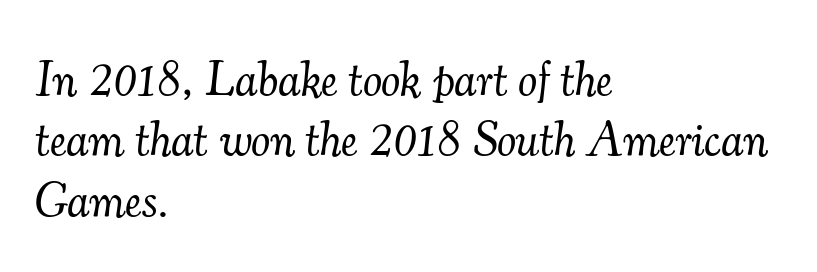
The image shows 48 px light serif type, italic (leaning right); set left-aligned, normal line spacing (1.26x), normal letter spacing, not underlined; medium stroke contrast and a small x-height.
